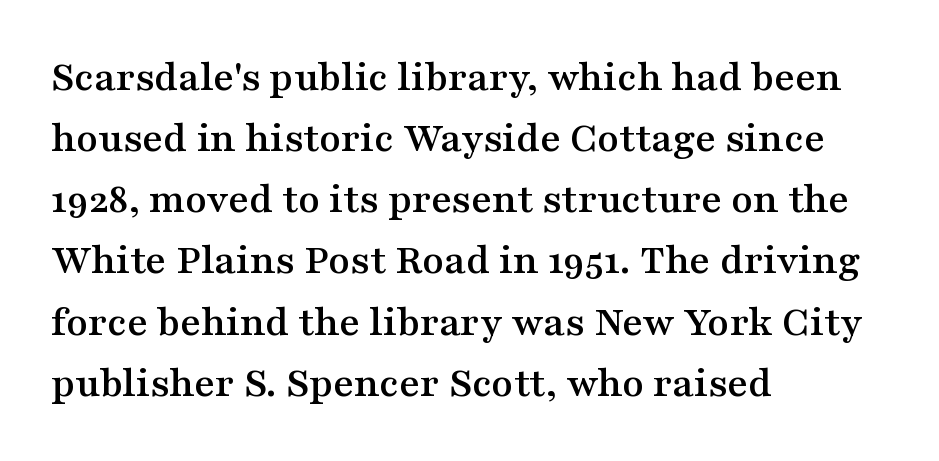
{"serif": "yes", "italic": "no", "width": "wide", "stroke_contrast": "medium", "x_height": "medium", "monospaced": "no", "underline": "no", "align": "left", "line_spacing": "normal", "line_spacing_ratio": 1.39, "letter_spacing": "normal", "letter_spacing_em": 0.0, "glyph_px": 44}
